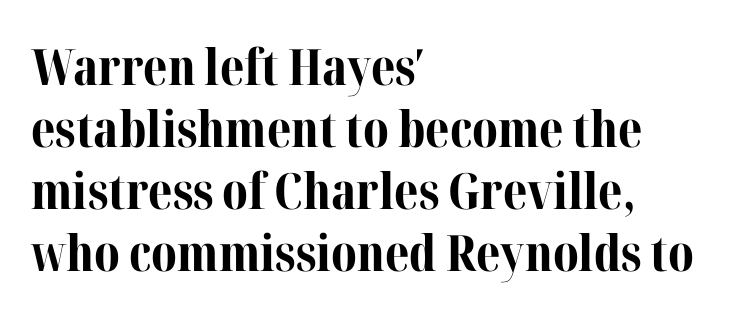
The image shows 50 px bold serif type, upright; set left-aligned, line spacing 1.24x, normal letter spacing, not underlined; medium stroke contrast and a medium x-height.
